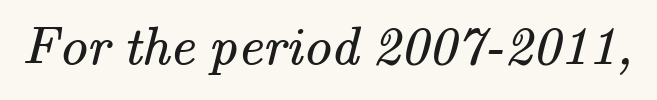
Q: Is the text bold? A: No.
Q: Is the typeface a serif or a sans-serif typeface? A: Serif.
Q: Is the text underlined? A: No.
Q: Is the spacing between letters normal or unusually wide? A: Normal.
Q: Width (condensed, normal, or wide)? A: Normal.
Q: Stroke contrast? A: Medium.
Q: x-height? A: Small.
Q: Monospaced? A: No.
